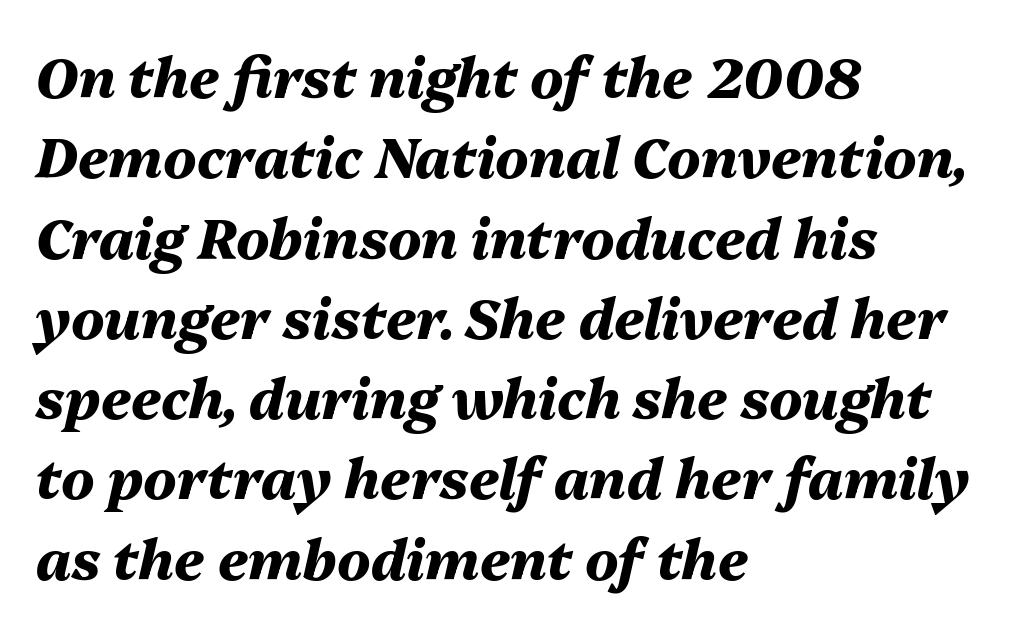
The image shows 55 px heavy type, italic (leaning right); set left-aligned, normal line spacing (1.46x), normal letter spacing, not underlined; medium stroke contrast and a medium x-height.
